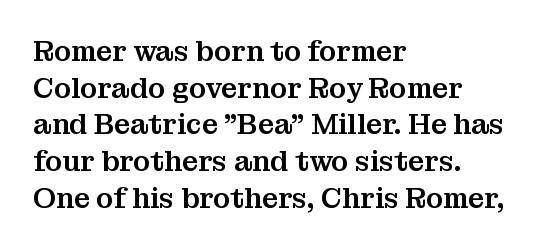
{"serif": "yes", "italic": "no", "width": "normal", "stroke_contrast": "medium", "x_height": "medium", "monospaced": "no", "underline": "no", "align": "left", "line_spacing": "normal", "line_spacing_ratio": 1.31, "letter_spacing": "normal", "letter_spacing_em": 0.0, "glyph_px": 28}
